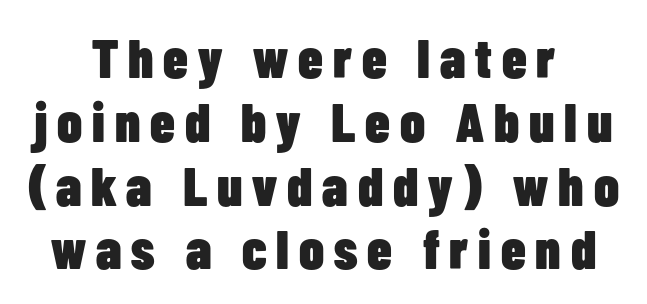
The image shows 55 px heavy, condensed sans-serif type, upright; set centered, line spacing 1.16x, not underlined; low stroke contrast and a medium x-height.
